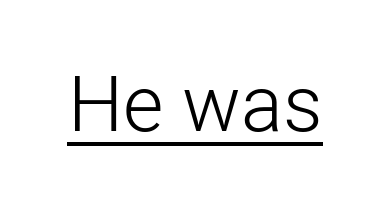
Each word holds together tightly as a unit, with standard inter-letter gaps. Posture: straight, roman, zero tilt. Underline: present. Spacing verdict: proportional, widths tailored to each character.
